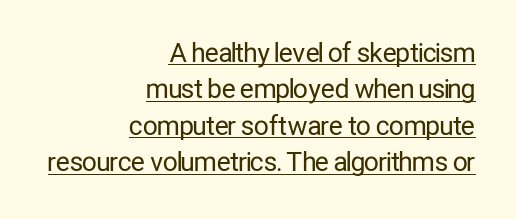
{"italic": "no", "bold": "no", "underline": "yes", "align": "right", "line_spacing": "normal", "line_spacing_ratio": 1.4, "letter_spacing": "normal", "letter_spacing_em": 0.0, "glyph_px": 26}
